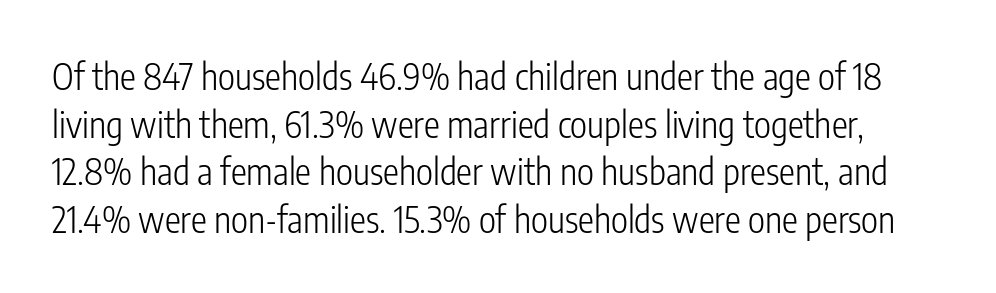
Default kerning and tracking; the words read as compact shapes. The typesetting does not lean heavy: it is not bold. Note: no serifs on the glyphs. Only glyphs here, with clear space below each row.
